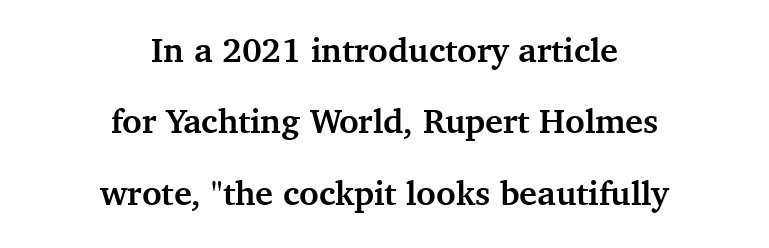
The image shows 34 px semibold serif type, upright; set centered, loose line spacing (2.1x), normal letter spacing, not underlined; medium stroke contrast and a medium x-height.
